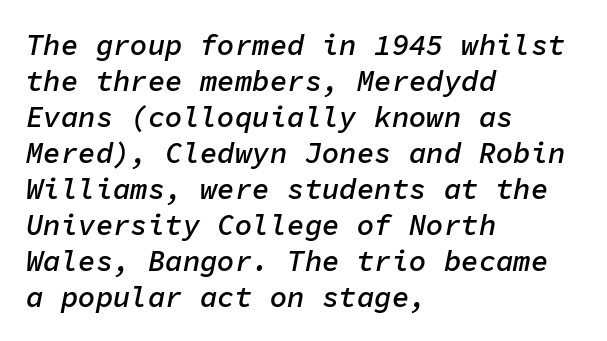
Words appear dense and cohesive because spacing is normal. This is oblique type, the kind used for emphasis or titles. The string is rendered with underlining switched off. The paragraph has a hard left edge and a soft right edge. Slightly chunky letters — semibold, I'd say, not full bold.
